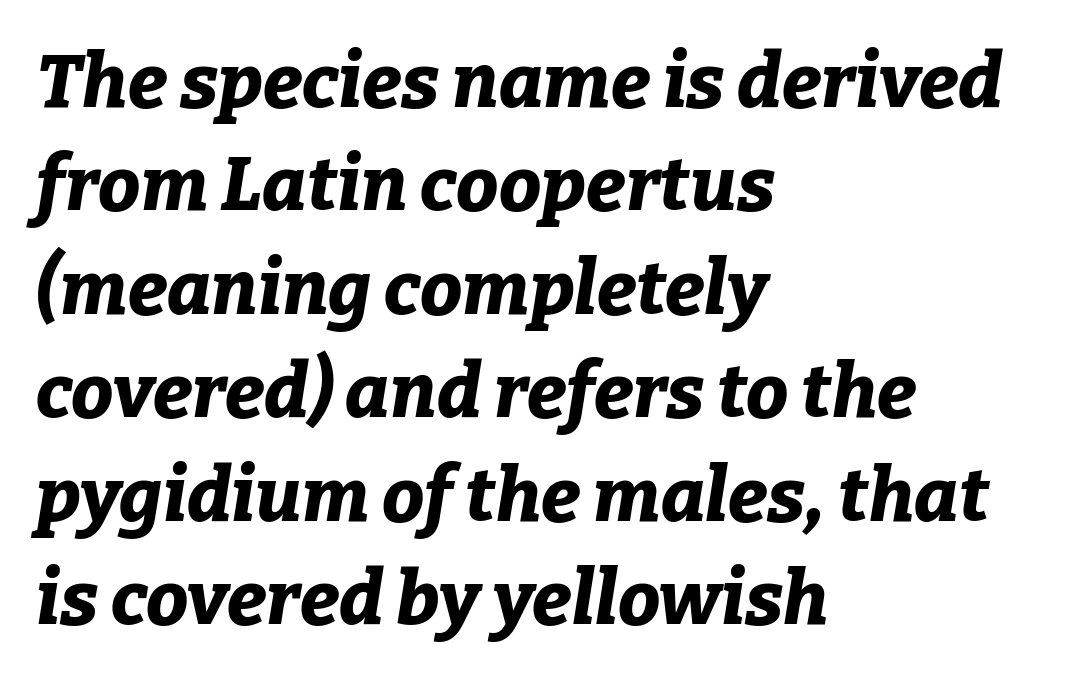
A typesetter would call this zero additional tracking. The passage shown is not underscored anywhere. Looks like regular typesetting: each glyph gets only the width it needs. The paragraph shown leans on its left margin.
